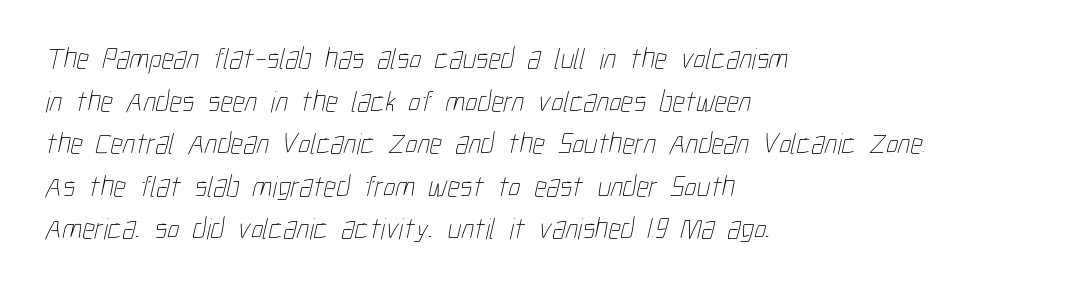
The image shows 30 px thin, condensed type; set left-aligned, normal line spacing (1.42x), normal letter spacing, not underlined; low stroke contrast and a medium x-height.
